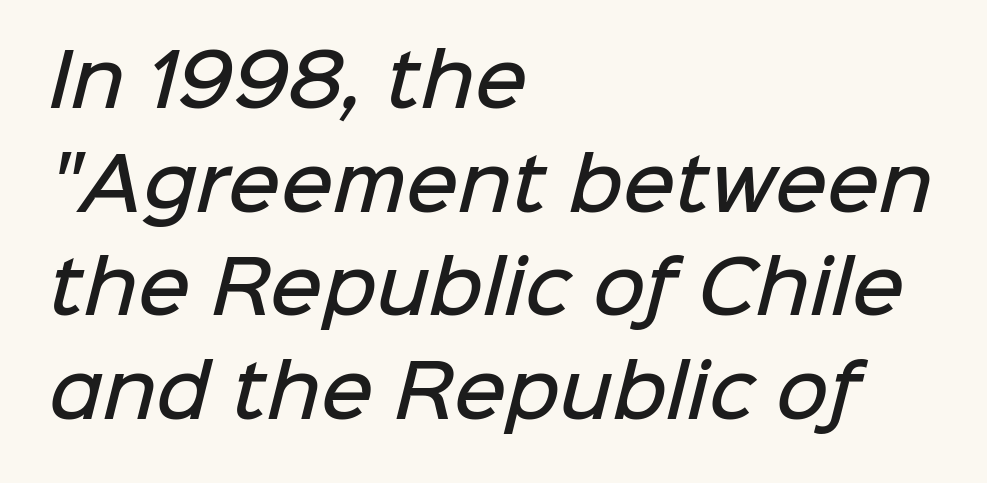
{"serif": "no", "bold": "semi", "weight": "semibold", "width": "normal", "stroke_contrast": "low", "x_height": "medium", "monospaced": "no", "underline": "no", "align": "left", "line_spacing": "normal", "line_spacing_ratio": 1.44, "letter_spacing": "normal", "letter_spacing_em": 0.0, "glyph_px": 72}
